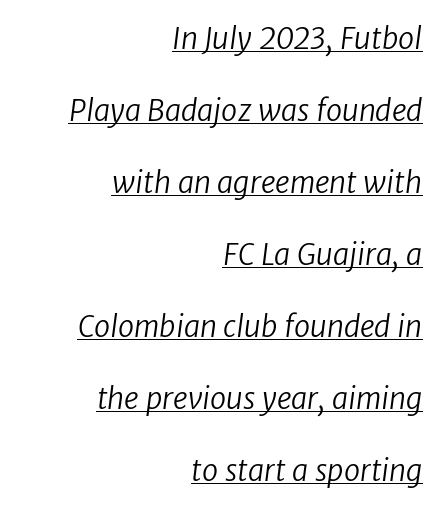
Q: Is the text bold? A: No.
Q: Is the typeface a serif or a sans-serif typeface? A: Sans-serif.
Q: Is the text underlined? A: Yes.
Q: How is the paragraph aligned? A: Right-aligned.
Q: Is the spacing between letters normal or unusually wide? A: Normal.
Q: Is the spacing between lines tight, normal or loose? A: Loose.
Q: Width (condensed, normal, or wide)? A: Normal.
Q: Stroke contrast? A: Low.
Q: x-height? A: Medium.
Q: Monospaced? A: No.
